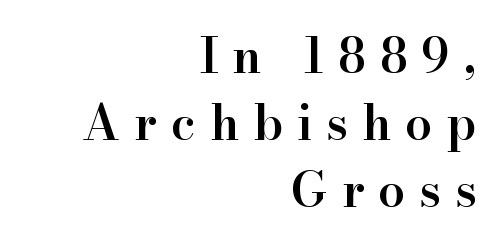
The image shows 48 px semibold serif type, upright; set right-aligned, normal line spacing (1.4x), unusually wide letter spacing (+0.29 em), not underlined; high stroke contrast and a small x-height.
